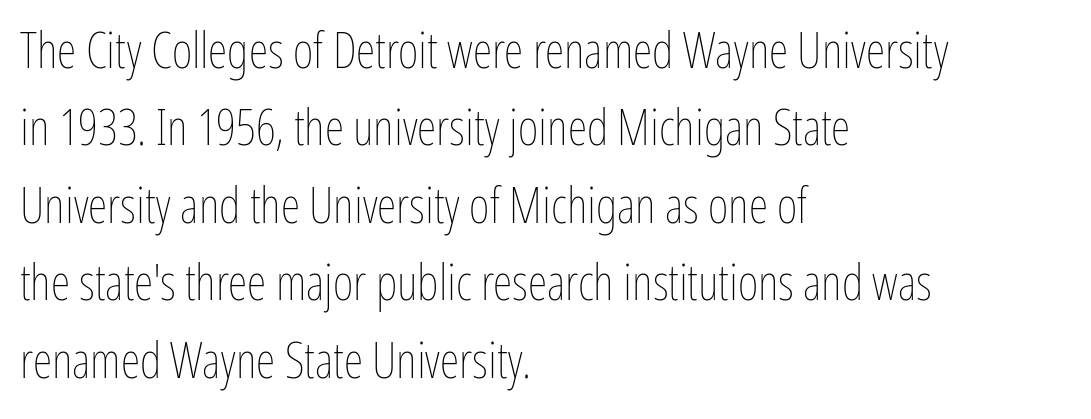
{"italic": "no", "bold": "no", "weight": "thin", "width": "condensed", "stroke_contrast": "low", "x_height": "medium", "monospaced": "no", "underline": "no", "align": "left", "line_spacing": "normal", "line_spacing_ratio": 1.55, "letter_spacing": "normal", "letter_spacing_em": 0.0, "glyph_px": 50}
